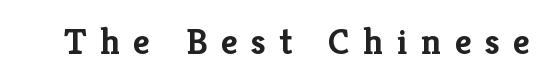
{"serif": "yes", "italic": "no", "bold": "yes", "weight": "semibold", "width": "normal", "stroke_contrast": "low", "x_height": "medium", "monospaced": "no", "underline": "no", "letter_spacing": "wide", "letter_spacing_em": 0.36, "glyph_px": 37}
